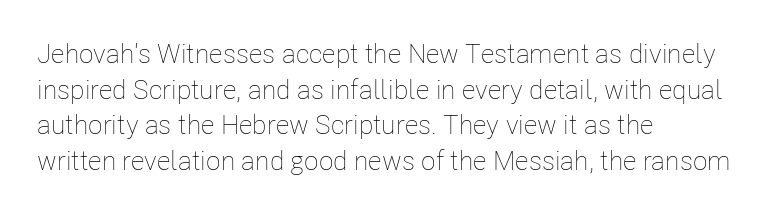
{"italic": "no", "bold": "no", "underline": "no", "align": "left", "line_spacing": "normal", "line_spacing_ratio": 1.32, "letter_spacing": "normal", "letter_spacing_em": 0.0, "glyph_px": 27}
